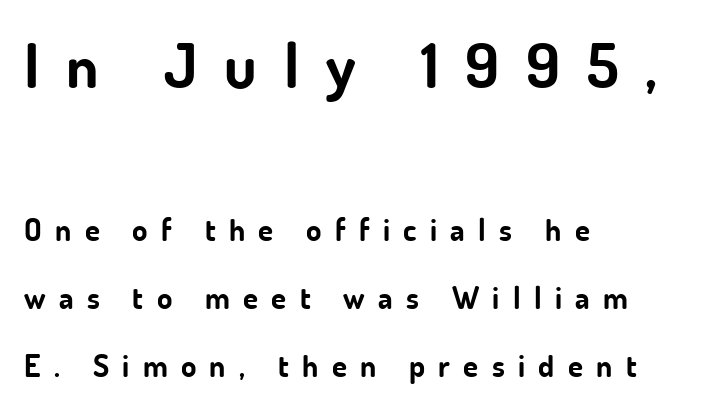
The passage shown is typeset with a sans-serif family. A roman cut, with each character standing at attention. The rendering shrinks the type as you move from the upper chunk to the lower. Each line starts at the same left margin while the right side varies. Looks like regular typesetting: each glyph gets only the width it needs. A dark, heavy texture on the line: the type is bold.
